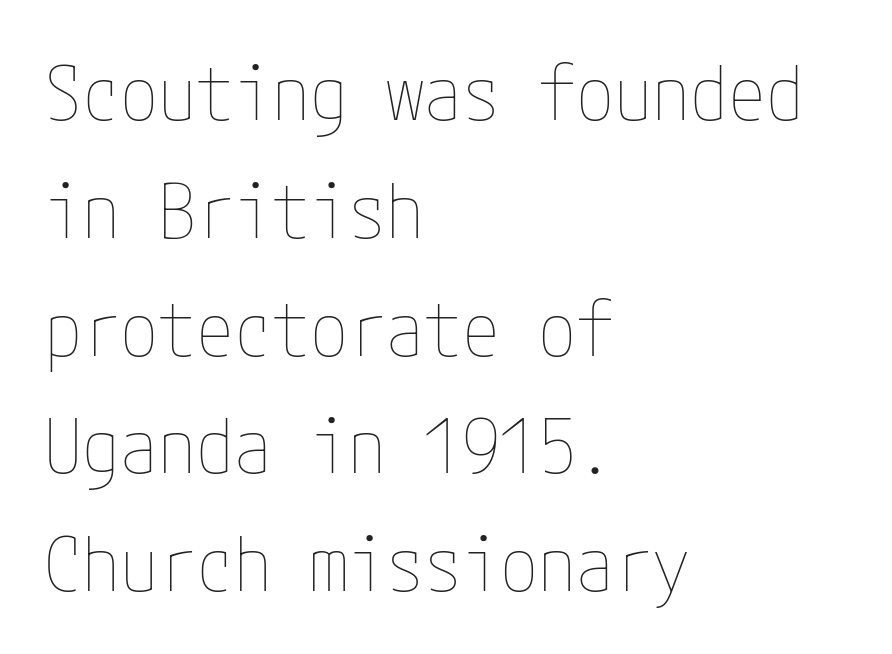
{"italic": "no", "bold": "no", "weight": "thin", "width": "condensed", "stroke_contrast": "low", "x_height": "medium", "underline": "no", "align": "left", "line_spacing": "normal", "line_spacing_ratio": 1.55, "letter_spacing": "normal", "letter_spacing_em": 0.0, "glyph_px": 76}
